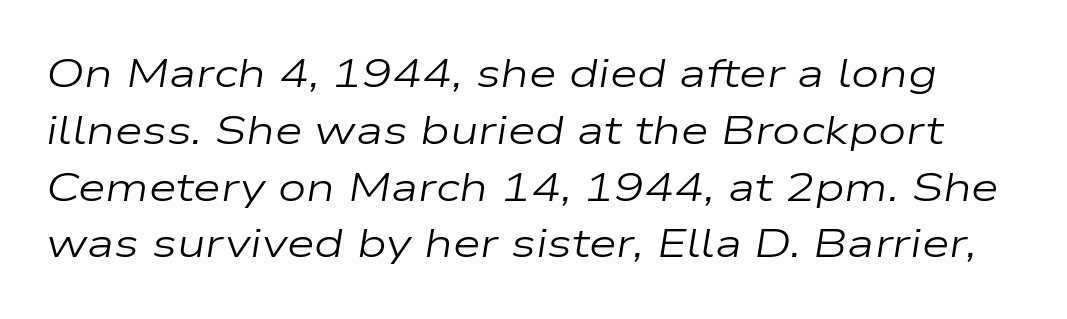
The image shows 40 px regular-weight, wide type, italic (leaning right); set normal line spacing (1.42x), normal letter spacing, not underlined; low stroke contrast and a medium x-height.
